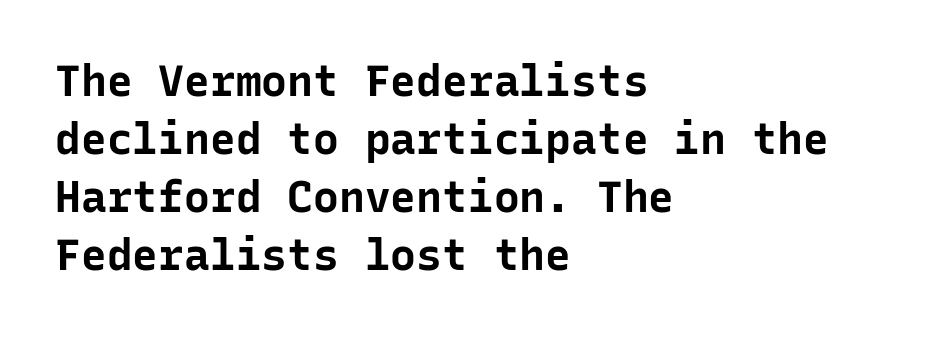
The image shows 43 px bold sans-serif type, upright, monospaced; set left-aligned, normal line spacing (1.35x), normal letter spacing, not underlined; low stroke contrast and a medium x-height.
